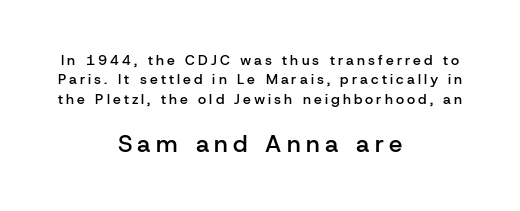
The image shows 24 px text type, upright; set centered, normal line spacing (1.38x), unusually wide letter spacing (+0.22 em), not underlined; the second (bottom) block is 1.71x larger.
